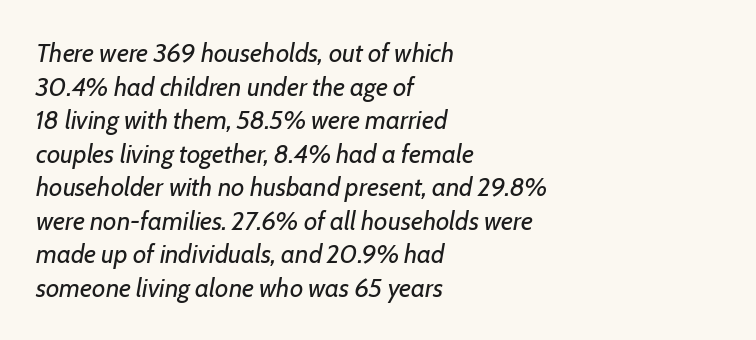
Q: Is the text bold? A: No.
Q: Is the text italic (slanted)? A: Yes, it leans right by about 7 degrees.
Q: Is the text underlined? A: No.
Q: How is the paragraph aligned? A: Left-aligned.
Q: Is the spacing between letters normal or unusually wide? A: Normal.
Q: Is the spacing between lines tight, normal or loose? A: Normal.
